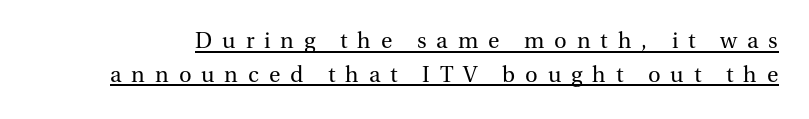
The image shows 22 px text type, upright; set normal line spacing (1.54x), unusually wide letter spacing (+0.45 em), underlined.
